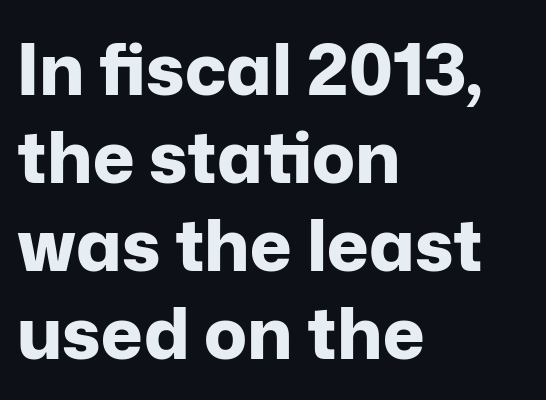
Type style note: lacks serifs. Does extra space separate the letters? No, they use regular spacing. Does the weight exceed regular? Yes, all the way to bold. Style check: upright. This sample has the flowing, uneven cadence of proportional lettering. Honestly, there is no underline to notice here at all.
